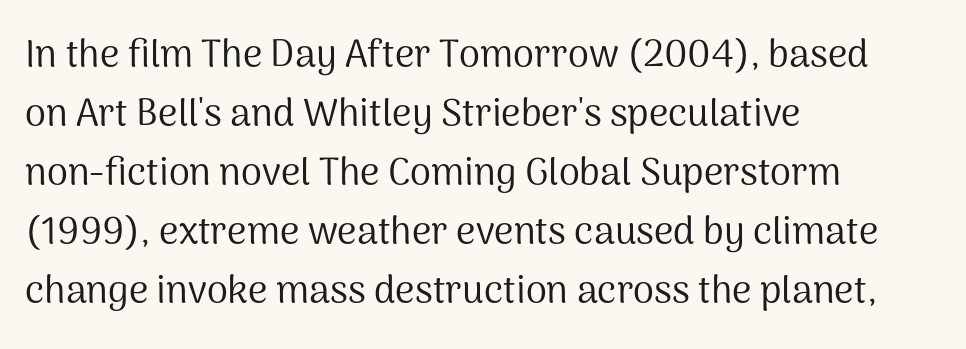
The image shows 38 px regular-weight sans-serif type, upright; set left-aligned, normal line spacing (1.55x), normal letter spacing, not underlined; medium stroke contrast and a medium x-height.
